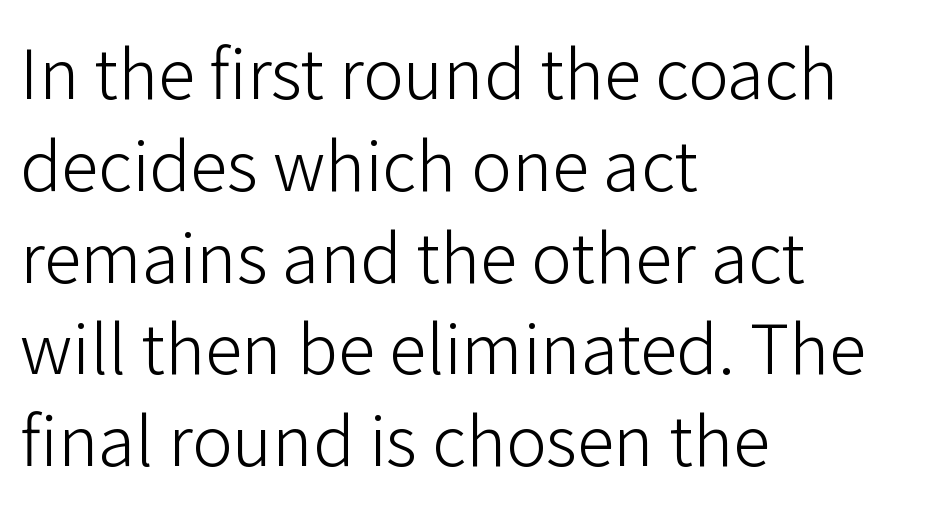
{"serif": "no", "italic": "no", "bold": "no", "weight": "light", "width": "normal", "stroke_contrast": "low", "x_height": "medium", "monospaced": "no", "underline": "no", "align": "left", "line_spacing": "normal", "line_spacing_ratio": 1.35, "letter_spacing": "normal", "letter_spacing_em": 0.0, "glyph_px": 68}
